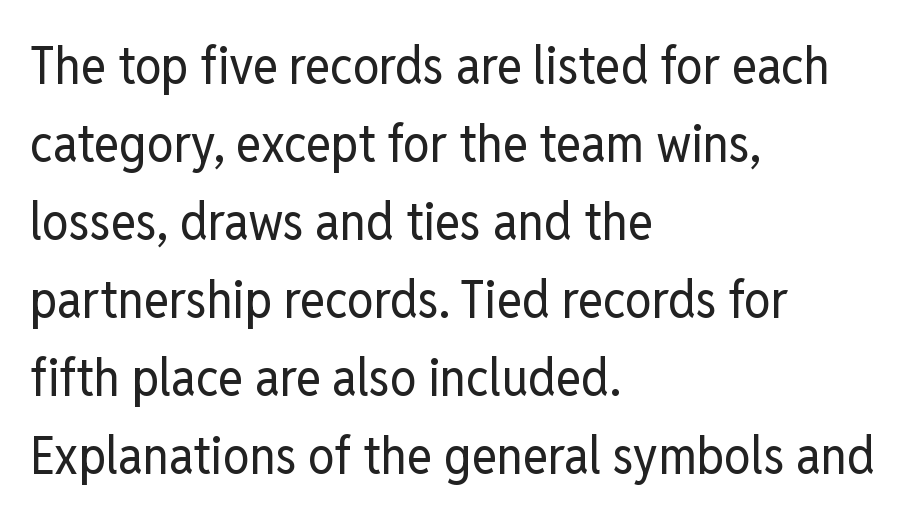
Words appear dense and cohesive because spacing is normal. How would I describe the line gaps? Plain and ordinary. It's the straight-up-and-down kind of type. Bare-footed words on every line. These lines are rendered in a variable-pitch font.
